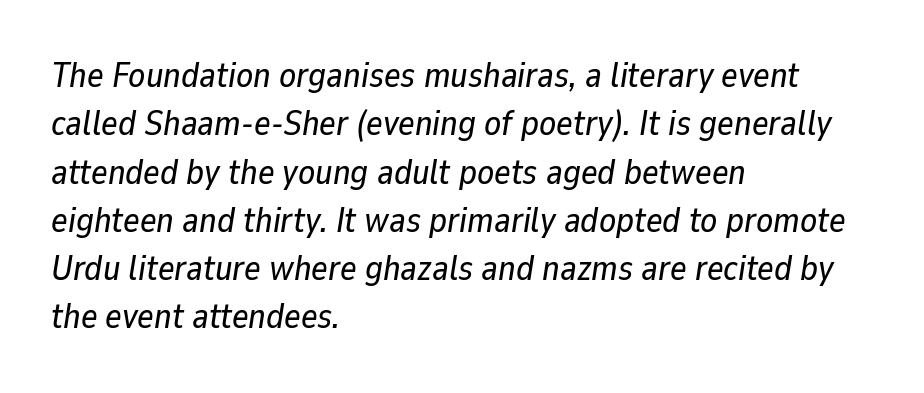
The image shows 35 px text type, italic (leaning right); set left-aligned, normal line spacing (1.38x), normal letter spacing, not underlined; low stroke contrast and a medium x-height.
